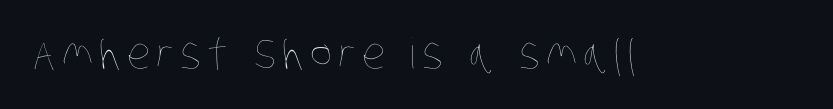
{"bold": "no", "weight": "thin", "width": "condensed", "stroke_contrast": "low", "x_height": "large", "monospaced": "no", "underline": "no", "glyph_px": 42}
